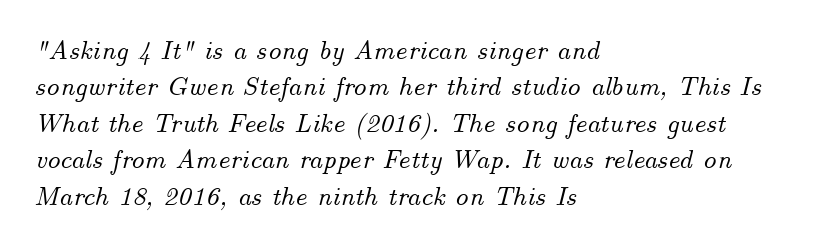
The image shows 27 px text type, italic (leaning right); set left-aligned, normal line spacing (1.35x), normal letter spacing, not underlined.
